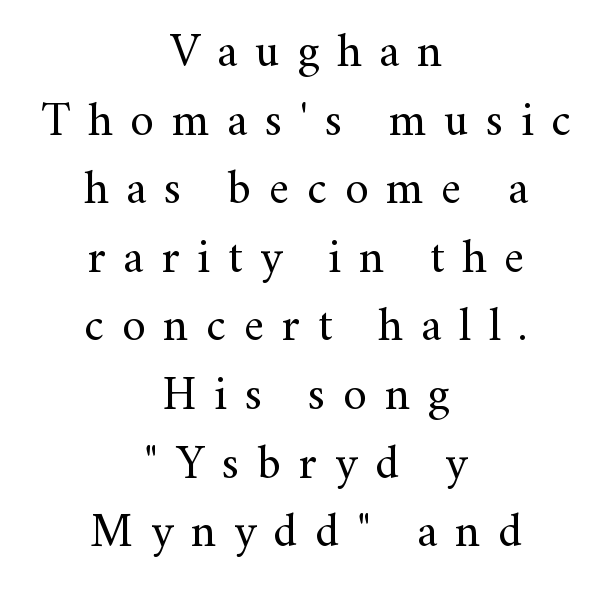
{"serif": "yes", "italic": "no", "bold": "no", "weight": "regular", "width": "normal", "stroke_contrast": "medium", "x_height": "small", "monospaced": "no", "underline": "no", "align": "center", "line_spacing": "normal", "line_spacing_ratio": 1.46, "letter_spacing": "wide", "letter_spacing_em": 0.38, "glyph_px": 47}
